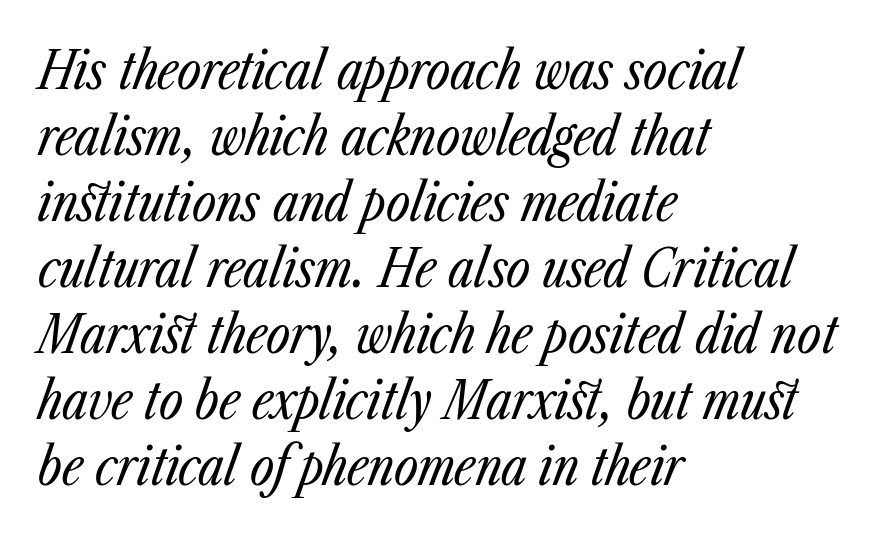
Character widths vary here, with narrow letters taking less room than wide ones. Type without underlining. This is oblique type, the kind used for emphasis or titles. Quick note: interline space is typical. The passage shown is not bold in any degree.
